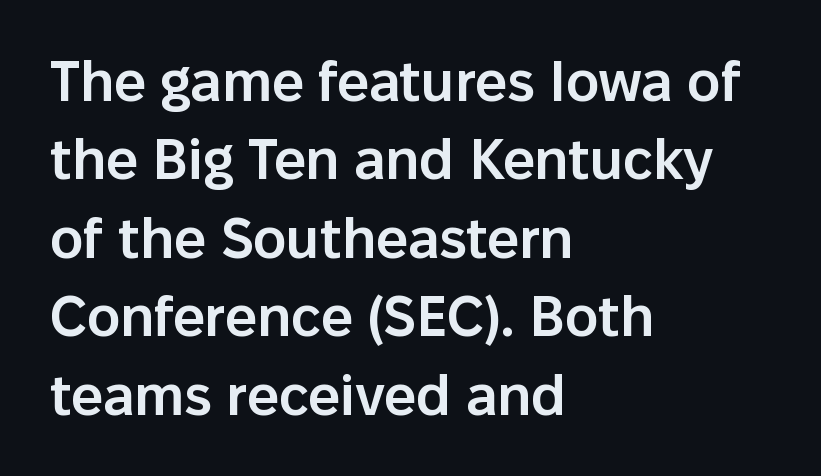
Q: Is the text bold? A: Semi-bold.
Q: Is the text italic (slanted)? A: No, it is upright.
Q: Is the typeface a serif or a sans-serif typeface? A: Sans-serif.
Q: Is the text underlined? A: No.
Q: How is the paragraph aligned? A: Left-aligned.
Q: Is the spacing between letters normal or unusually wide? A: Normal.
Q: Is the spacing between lines tight, normal or loose? A: Normal.
Q: Width (condensed, normal, or wide)? A: Normal.
Q: Stroke contrast? A: Low.
Q: x-height? A: Medium.
Q: Monospaced? A: No.
